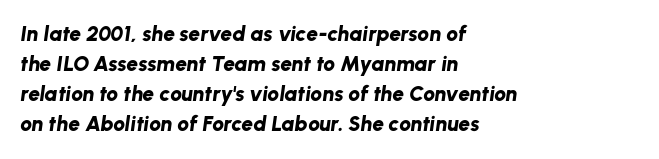
Is the type slanted? Yes — the strokes lean at a clear angle. Horizontally, the lines are justified to the leading edge only. Letters rest on an invisible, unmarked baseline. Summary of weight: heavy, a full bold. Vertically, the passage feels balanced, rows spaced as you'd expect. The rendering keeps characters at their native spacing.
